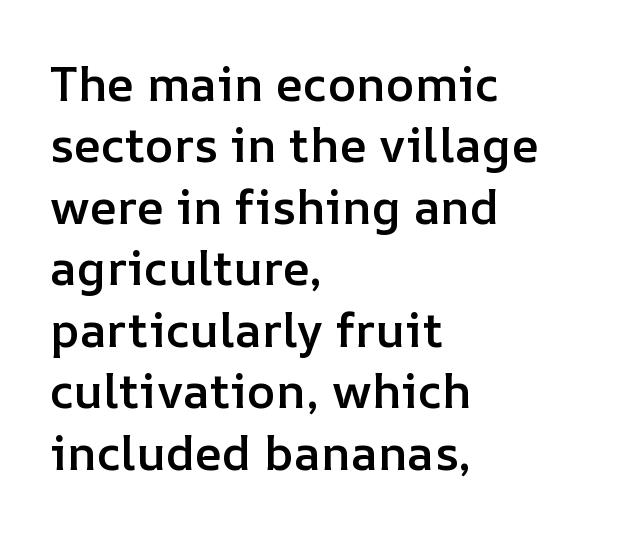
The image shows 48 px semibold type, upright; set left-aligned, normal line spacing (1.28x), normal letter spacing, not underlined; low stroke contrast and a medium x-height.
